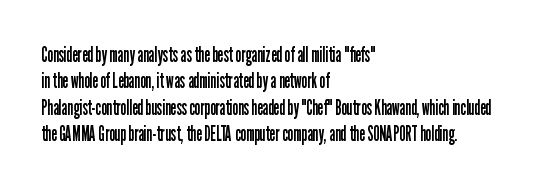
The image shows 21 px text type, upright; set left-aligned, normal line spacing (1.26x), normal letter spacing, not underlined.
